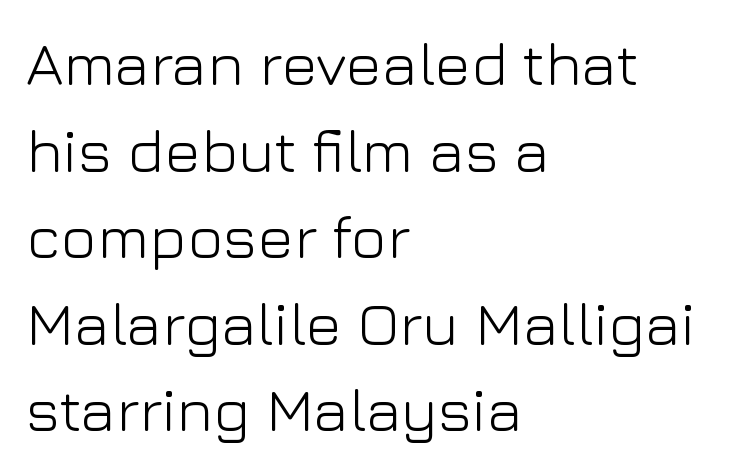
Note the varied advance widths — an 'i' is clearly narrower than an 'm'. The font sits on the lighter half of the weight spectrum, regular included. Characters follow at the spacing the type designer built in. Check under the words: just untouched page.
